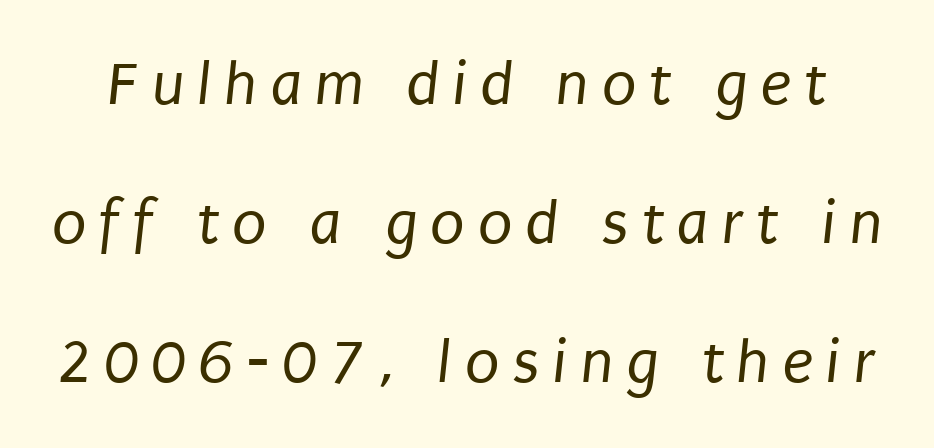
{"serif": "no", "bold": "no", "weight": "regular", "width": "condensed", "stroke_contrast": "low", "x_height": "large", "monospaced": "no", "underline": "no", "line_spacing": "loose", "line_spacing_ratio": 2.21, "letter_spacing": "wide", "letter_spacing_em": 0.21, "glyph_px": 63}
